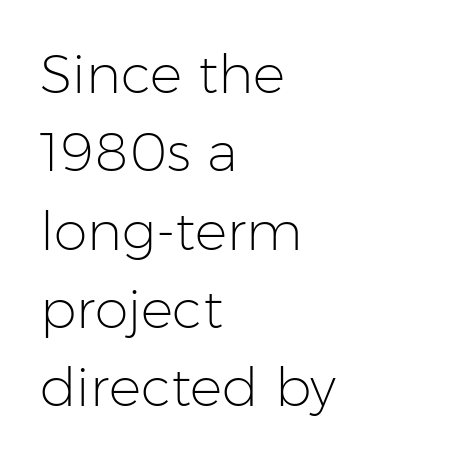
Q: Is the text bold? A: No.
Q: Is the text italic (slanted)? A: No, it is upright.
Q: Is the typeface a serif or a sans-serif typeface? A: Sans-serif.
Q: Is the text underlined? A: No.
Q: How is the paragraph aligned? A: Left-aligned.
Q: Is the spacing between letters normal or unusually wide? A: Normal.
Q: Is the spacing between lines tight, normal or loose? A: Normal.
Q: Width (condensed, normal, or wide)? A: Normal.
Q: Stroke contrast? A: Low.
Q: x-height? A: Medium.
Q: Monospaced? A: No.
